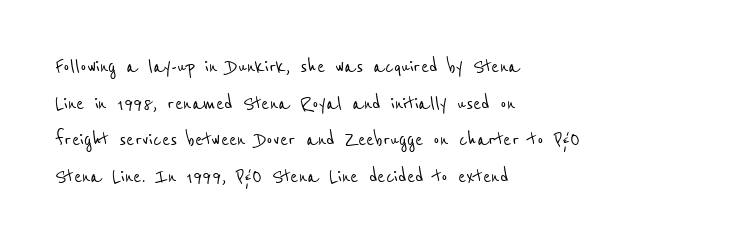
Q: Is the text underlined? A: No.
Q: How is the paragraph aligned? A: Left-aligned.
Q: Is the spacing between letters normal or unusually wide? A: Normal.
Q: Is the spacing between lines tight, normal or loose? A: Normal.
